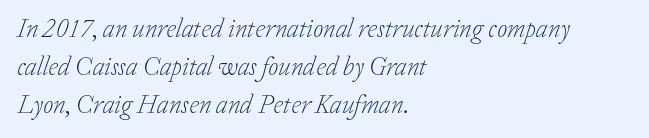
The face used here has a pronounced slope to its letters. The foot of each line stays bare and open. A student would call this left alignment; a typographer would say flush left, rag right. Bold? No — there's no thickening of the strokes.
